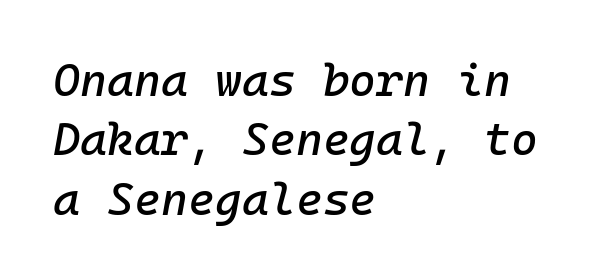
Slant detected: the letters are inclined. If you measured baseline to baseline, you'd find a middling distance. Inter-character spacing is left at the font's built-in metrics. Nobody drew a line under any word here.
